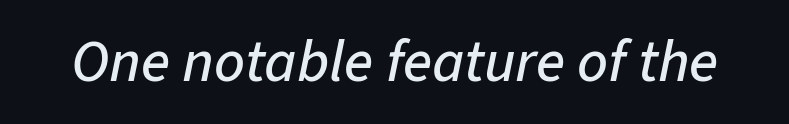
The image shows 60 px text type, italic (leaning right); set normal letter spacing, not underlined; low stroke contrast and a medium x-height.
